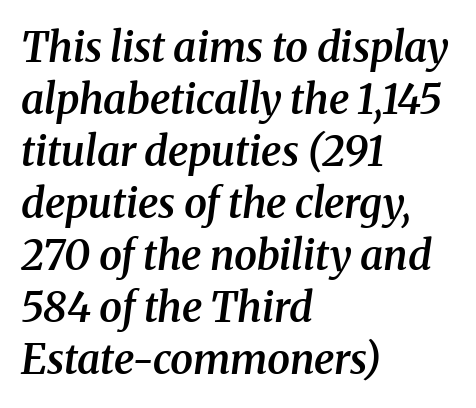
{"serif": "yes", "italic": "yes", "lean": "right", "slant_degrees": 8, "bold": "semi", "weight": "semibold", "width": "normal", "stroke_contrast": "medium", "x_height": "medium", "monospaced": "no", "underline": "no", "align": "left", "line_spacing": "normal", "line_spacing_ratio": 1.27, "letter_spacing": "normal", "letter_spacing_em": 0.0, "glyph_px": 41}
